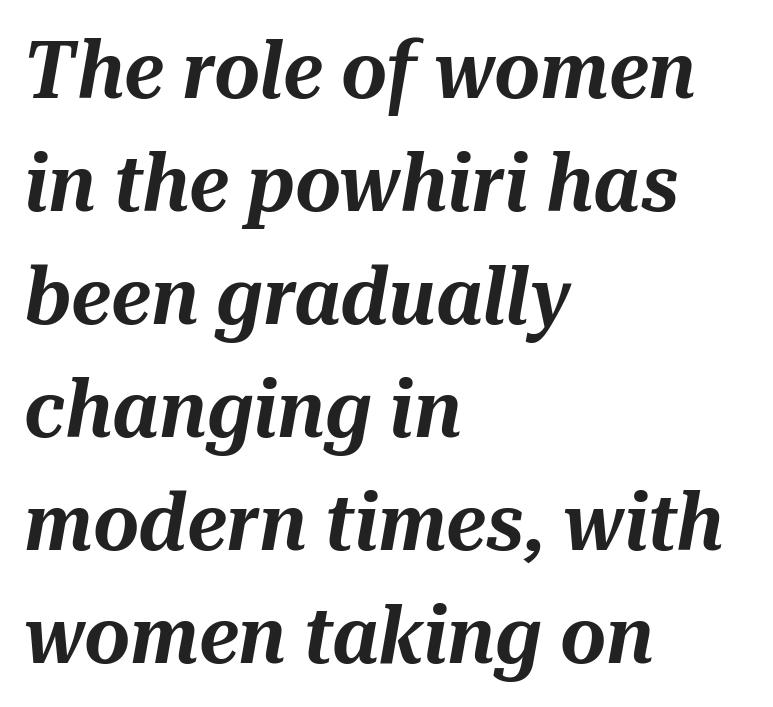
The image shows 79 px text type, italic (leaning right); set left-aligned, normal line spacing (1.43x), normal letter spacing, not underlined; medium stroke contrast and a medium x-height.
